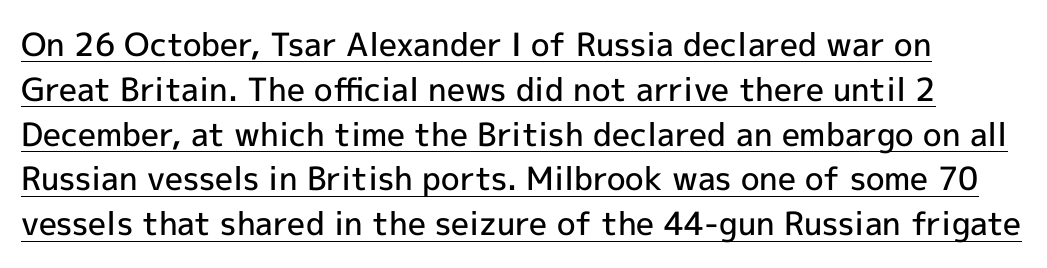
Q: Is the text bold? A: Semi-bold.
Q: Is the text italic (slanted)? A: No, it is upright.
Q: Is the typeface a serif or a sans-serif typeface? A: Sans-serif.
Q: Is the text underlined? A: Yes.
Q: Is the spacing between letters normal or unusually wide? A: Normal.
Q: Is the spacing between lines tight, normal or loose? A: Normal.
Q: Width (condensed, normal, or wide)? A: Normal.
Q: x-height? A: Medium.
Q: Monospaced? A: No.
